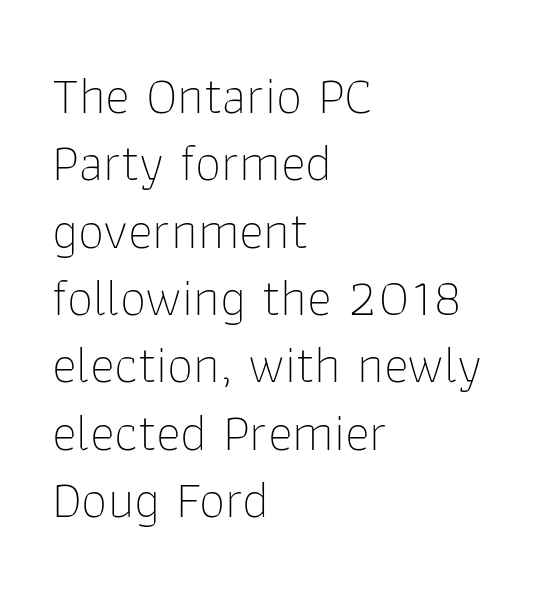
Q: Is the text bold? A: No.
Q: Is the text italic (slanted)? A: No, it is upright.
Q: Is the typeface a serif or a sans-serif typeface? A: Sans-serif.
Q: Is the text underlined? A: No.
Q: How is the paragraph aligned? A: Left-aligned.
Q: Is the spacing between letters normal or unusually wide? A: Normal.
Q: Is the spacing between lines tight, normal or loose? A: Normal.
Q: Width (condensed, normal, or wide)? A: Normal.
Q: Stroke contrast? A: Low.
Q: x-height? A: Medium.
Q: Monospaced? A: No.
